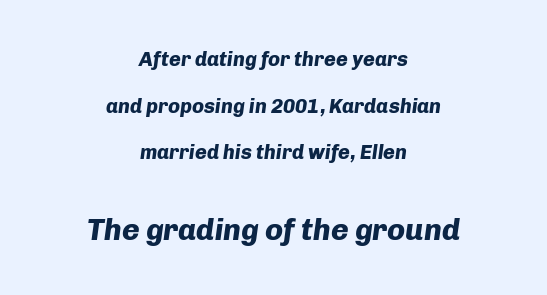
Q: Is the text bold? A: Yes.
Q: Is the text italic (slanted)? A: Yes, it leans right by about 8 degrees.
Q: Is the text underlined? A: No.
Q: How is the paragraph aligned? A: Centered.
Q: Is the spacing between letters normal or unusually wide? A: Normal.
Q: Is the spacing between lines tight, normal or loose? A: Loose.
Q: Which block of text is set in a larger size, the first (top) or the second (bottom)? A: The second (bottom) one.
Q: Width (condensed, normal, or wide)? A: Normal.
Q: Stroke contrast? A: Low.
Q: x-height? A: Medium.
Q: Monospaced? A: No.
